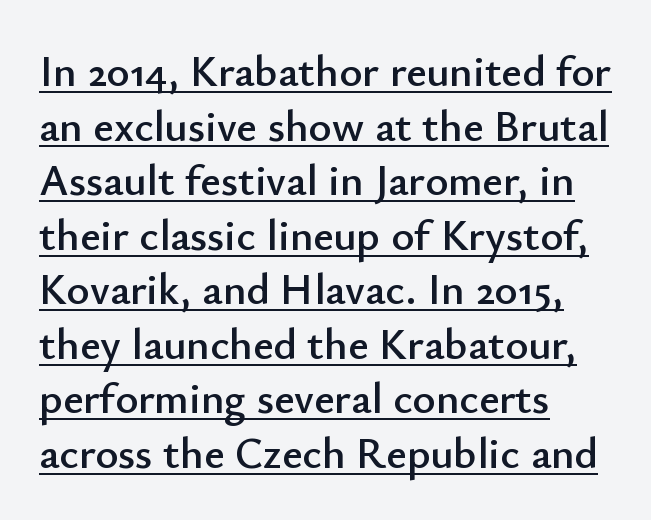
These lines are composed in type without serifs. Unlike italic type, these characters show no tilt at all. There is no visible air inserted between adjacent glyphs. Compared with undecorated copy, this sample adds a rule below the words.
